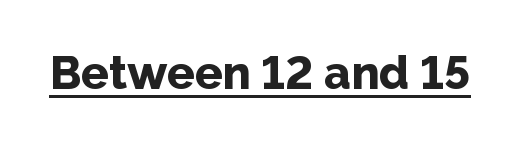
Q: Is the text bold? A: Yes.
Q: Is the text italic (slanted)? A: No, it is upright.
Q: Is the typeface a serif or a sans-serif typeface? A: Sans-serif.
Q: Is the text underlined? A: Yes.
Q: Is the spacing between letters normal or unusually wide? A: Normal.
Q: Width (condensed, normal, or wide)? A: Normal.
Q: Stroke contrast? A: Low.
Q: x-height? A: Medium.
Q: Monospaced? A: No.
